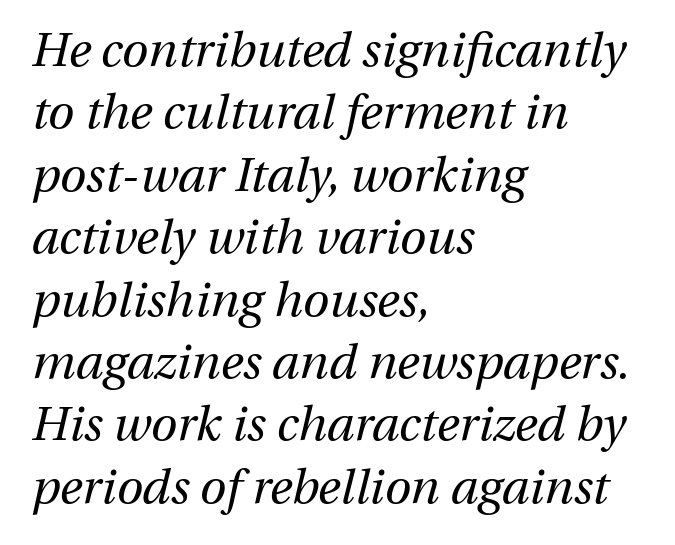
Q: Is the text bold? A: No.
Q: Is the text italic (slanted)? A: Yes, it leans right by about 13 degrees.
Q: Is the text underlined? A: No.
Q: How is the paragraph aligned? A: Left-aligned.
Q: Is the spacing between letters normal or unusually wide? A: Normal.
Q: Is the spacing between lines tight, normal or loose? A: Normal.
Q: Width (condensed, normal, or wide)? A: Normal.
Q: Stroke contrast? A: Medium.
Q: x-height? A: Medium.
Q: Monospaced? A: No.
